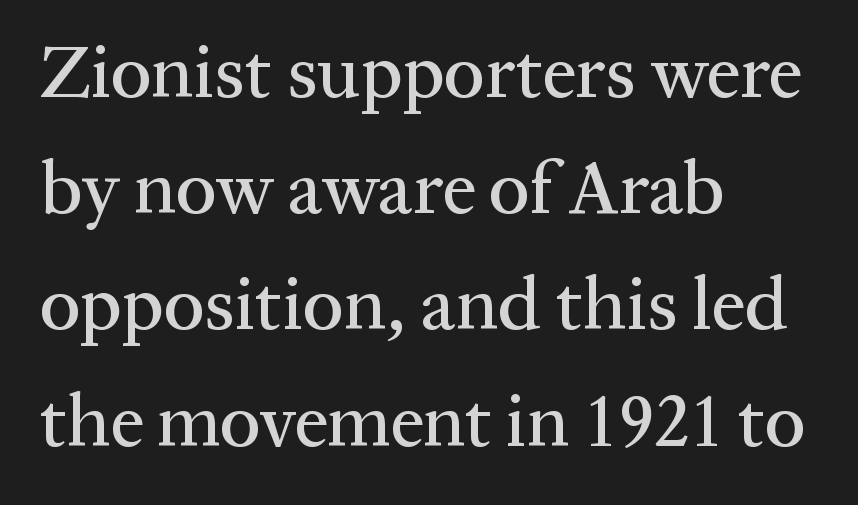
Q: Is the text italic (slanted)? A: No, it is upright.
Q: Is the typeface a serif or a sans-serif typeface? A: Serif.
Q: Is the text underlined? A: No.
Q: How is the paragraph aligned? A: Left-aligned.
Q: Is the spacing between letters normal or unusually wide? A: Normal.
Q: Is the spacing between lines tight, normal or loose? A: Normal.
Q: Width (condensed, normal, or wide)? A: Normal.
Q: Stroke contrast? A: Medium.
Q: x-height? A: Medium.
Q: Monospaced? A: No.
